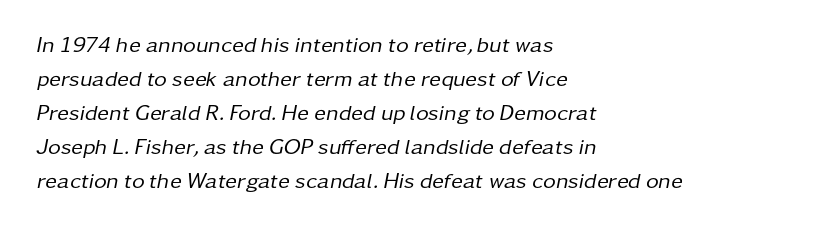
Standard letterfit; no display-style spreading of the glyphs. Summary of vertical rhythm: regular, with standard interline spacing. The gap between lines stays unmarked. This sample uses an oblique cut, with every glyph tilted off the vertical. Does the copy run flush right? No — it runs flush left.
